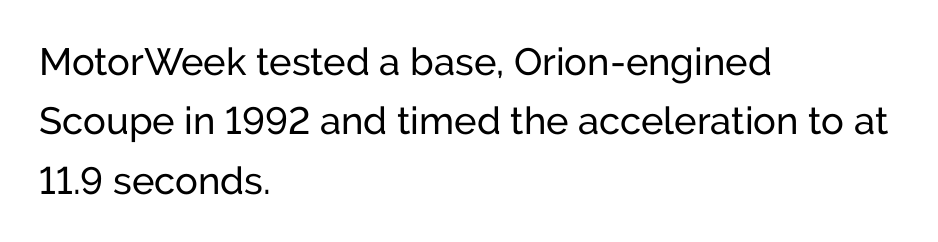
{"serif": "no", "italic": "no", "width": "normal", "stroke_contrast": "low", "x_height": "medium", "monospaced": "no", "underline": "no", "align": "left", "line_spacing": "normal", "line_spacing_ratio": 1.56, "letter_spacing": "normal", "letter_spacing_em": 0.0, "glyph_px": 38}
